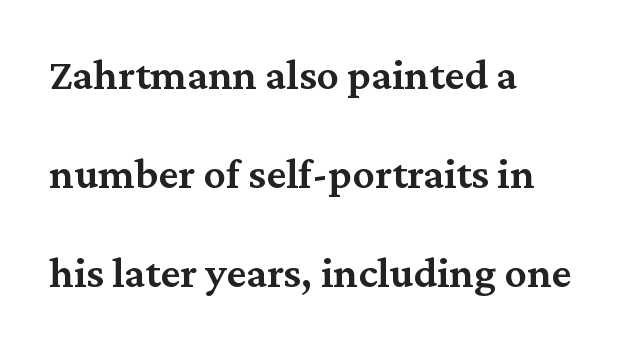
Q: Is the text bold? A: Semi-bold.
Q: Is the text italic (slanted)? A: No, it is upright.
Q: Is the typeface a serif or a sans-serif typeface? A: Serif.
Q: Is the text underlined? A: No.
Q: How is the paragraph aligned? A: Left-aligned.
Q: Is the spacing between letters normal or unusually wide? A: Normal.
Q: Is the spacing between lines tight, normal or loose? A: Loose.
Q: Width (condensed, normal, or wide)? A: Normal.
Q: Stroke contrast? A: Medium.
Q: x-height? A: Medium.
Q: Monospaced? A: No.
